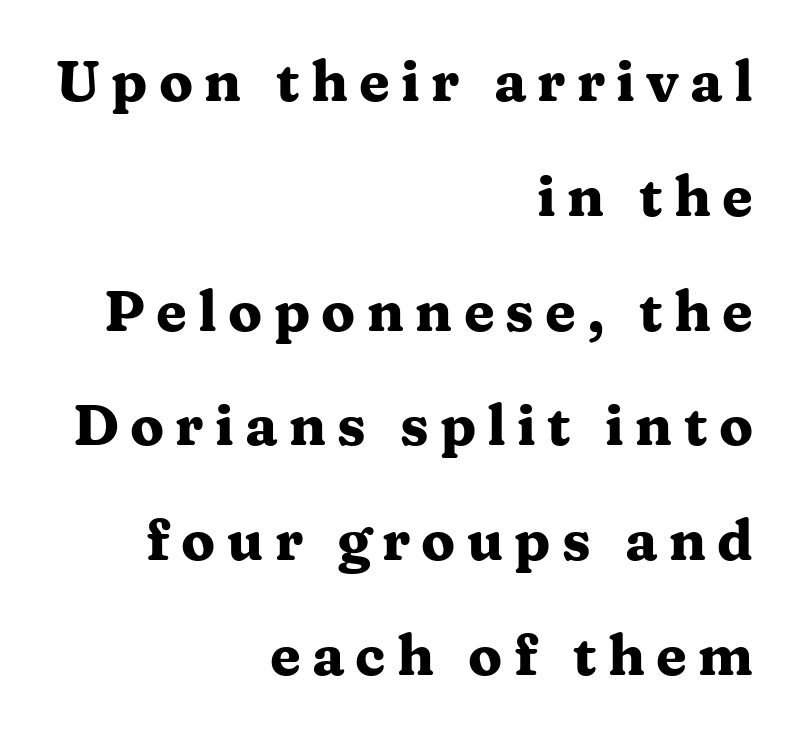
The lines are spread far apart with generous leading. Character widths vary here, with narrow letters taking less room than wide ones. The type is letterspaced generously, with wide tracking. Serifs: yes, visible at the terminals of the letterforms.
